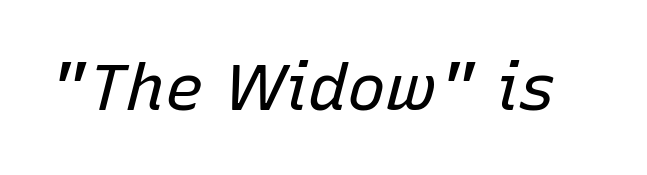
The image shows 65 px regular-weight type, italic (leaning right); set normal letter spacing, not underlined; low stroke contrast and a medium x-height.
